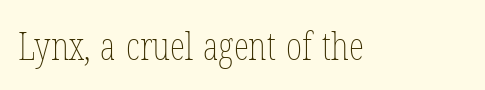
Q: Is the text bold? A: No.
Q: Is the text italic (slanted)? A: No, it is upright.
Q: Is the text underlined? A: No.
Q: Is the spacing between letters normal or unusually wide? A: Normal.
Q: Width (condensed, normal, or wide)? A: Condensed.
Q: Stroke contrast? A: Low.
Q: x-height? A: Medium.
Q: Monospaced? A: No.
